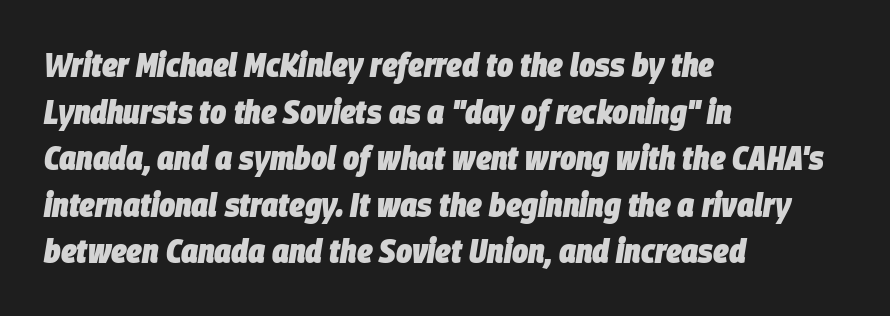
{"italic": "yes", "lean": "right", "slant_degrees": 9, "bold": "yes", "weight": "heavy", "width": "condensed", "stroke_contrast": "low", "x_height": "large", "monospaced": "no", "underline": "no", "align": "left", "line_spacing": "normal", "line_spacing_ratio": 1.37, "letter_spacing": "normal", "letter_spacing_em": 0.0, "glyph_px": 34}
